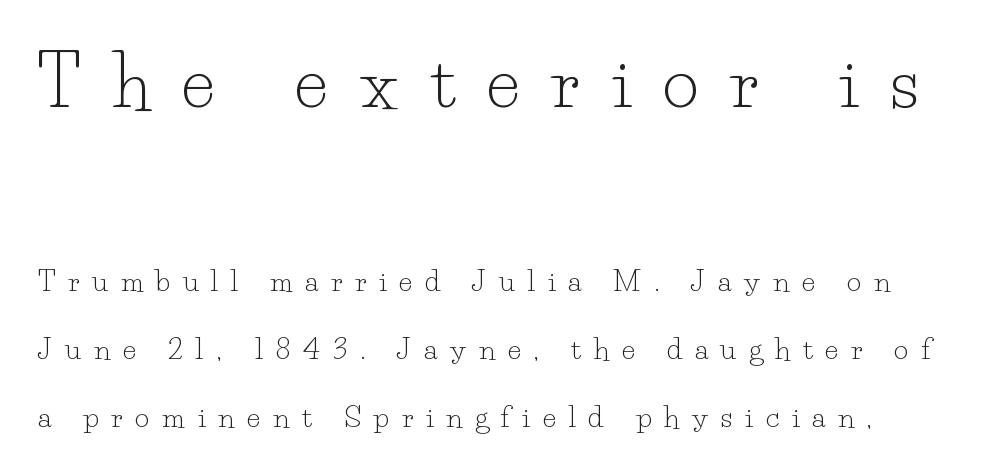
Q: Is the text bold? A: No.
Q: Is the text italic (slanted)? A: No, it is upright.
Q: Is the typeface a serif or a sans-serif typeface? A: Serif.
Q: Is the text underlined? A: No.
Q: Is the spacing between letters normal or unusually wide? A: Unusually wide.
Q: Is the spacing between lines tight, normal or loose? A: Loose.
Q: Which block of text is set in a larger size, the first (top) or the second (bottom)? A: The first (top) one.
Q: Width (condensed, normal, or wide)? A: Normal.
Q: Stroke contrast? A: Low.
Q: x-height? A: Small.
Q: Monospaced? A: No.
